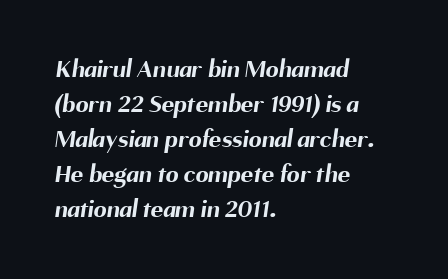
This rendering uses left alignment, leaving the right contour irregular. The passage shown stacks its lines at a standard gap. Unmarked baselines from the first word to the last. Is the letter spacing exaggerated? No — it looks like the ordinary default. As a designer I'd log this as weight 700, bold.
